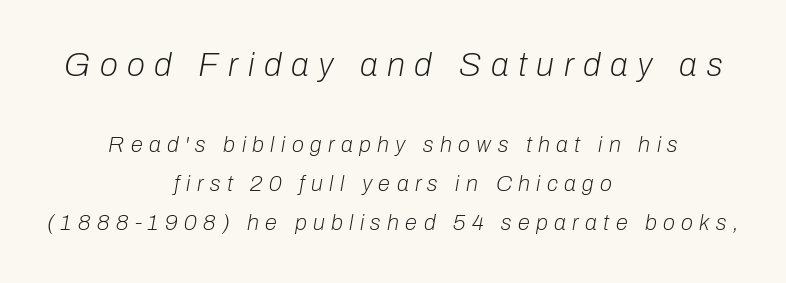
Q: Is the text bold? A: No.
Q: Is the text italic (slanted)? A: Yes, it leans right by about 10 degrees.
Q: Is the text underlined? A: No.
Q: How is the paragraph aligned? A: Centered.
Q: Is the spacing between letters normal or unusually wide? A: Unusually wide.
Q: Which block of text is set in a larger size, the first (top) or the second (bottom)? A: The first (top) one.
Q: Width (condensed, normal, or wide)? A: Normal.
Q: Stroke contrast? A: Low.
Q: x-height? A: Medium.
Q: Monospaced? A: No.
